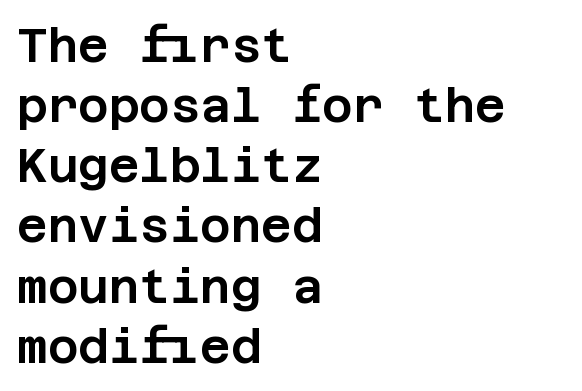
{"serif": "no", "italic": "no", "width": "normal", "stroke_contrast": "low", "x_height": "large", "underline": "no", "align": "left", "line_spacing": "normal", "line_spacing_ratio": 1.28, "letter_spacing": "normal", "letter_spacing_em": 0.0, "glyph_px": 47}
